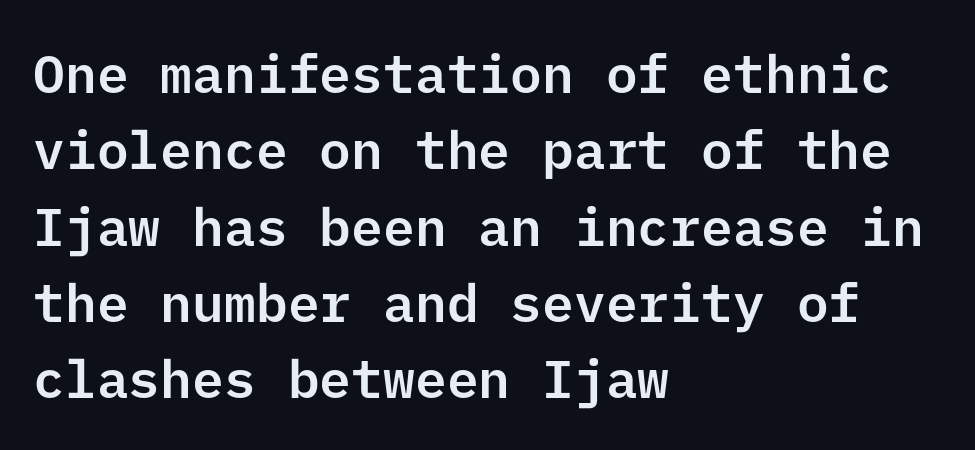
Q: Is the text italic (slanted)? A: No, it is upright.
Q: Is the typeface a serif or a sans-serif typeface? A: Sans-serif.
Q: Is the text underlined? A: No.
Q: How is the paragraph aligned? A: Left-aligned.
Q: Is the spacing between letters normal or unusually wide? A: Normal.
Q: Is the spacing between lines tight, normal or loose? A: Normal.
Q: Width (condensed, normal, or wide)? A: Normal.
Q: Stroke contrast? A: Low.
Q: x-height? A: Medium.
